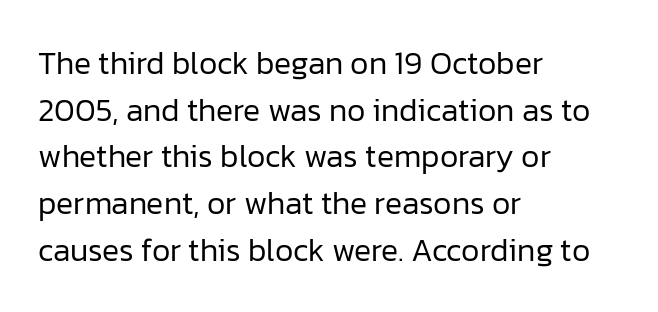
Notice how the stems are strictly vertical — no italics here. The passage shown is typeset with a sans-serif family. There is no visible air inserted between adjacent glyphs. The passage shown is not bold in any degree. Rows of type keep a routine distance in the vertical direction. Here the designer chose a conventional face with non-uniform glyph widths.
